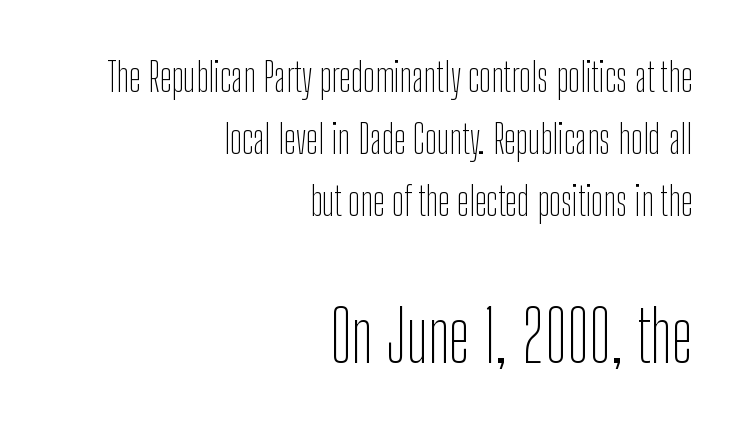
Q: Is the text bold? A: No.
Q: Is the text italic (slanted)? A: No, it is upright.
Q: Is the typeface a serif or a sans-serif typeface? A: Sans-serif.
Q: Is the text underlined? A: No.
Q: How is the paragraph aligned? A: Right-aligned.
Q: Is the spacing between letters normal or unusually wide? A: Normal.
Q: Is the spacing between lines tight, normal or loose? A: Normal.
Q: Which block of text is set in a larger size, the first (top) or the second (bottom)? A: The second (bottom) one.
Q: Width (condensed, normal, or wide)? A: Condensed.
Q: Stroke contrast? A: Low.
Q: x-height? A: Medium.
Q: Monospaced? A: No.
